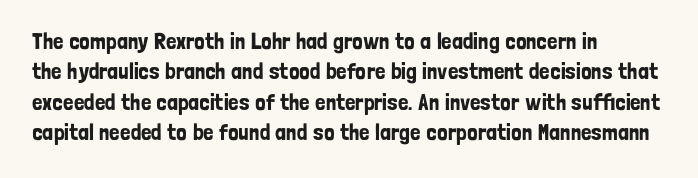
Q: Is the text italic (slanted)? A: No, it is upright.
Q: Is the text underlined? A: No.
Q: How is the paragraph aligned? A: Left-aligned.
Q: Is the spacing between letters normal or unusually wide? A: Normal.
Q: Is the spacing between lines tight, normal or loose? A: Normal.
